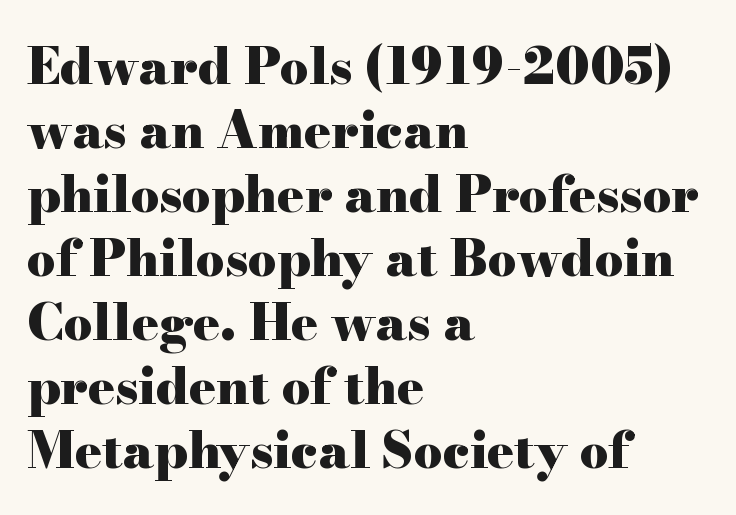
Nothing unusual about the tracking: characters are spaced as the font intends. Note the varied advance widths — an 'i' is clearly narrower than an 'm'. The foot of each line stays bare and open. Reading down the block, your eye returns to a fixed left position each line.
